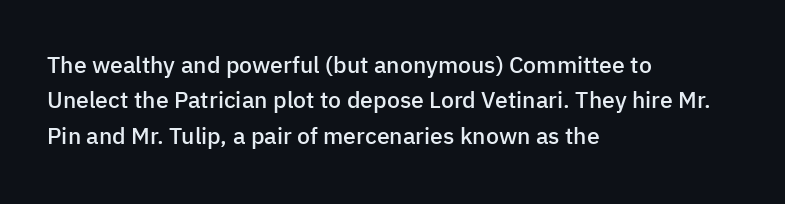
A bit beefed up — I'd call it semibold rather than bold. Upright lettering throughout. Students, observe: this is what conventionally led text looks like. The typesetter chose a ragged-right arrangement here. The rendering keeps characters at their native spacing. Only glyphs here, with clear space below each row.
